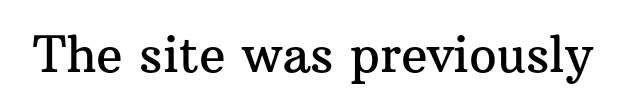
{"serif": "yes", "italic": "no", "width": "normal", "stroke_contrast": "medium", "x_height": "medium", "monospaced": "no", "underline": "no", "letter_spacing": "normal", "letter_spacing_em": 0.0, "glyph_px": 49}
